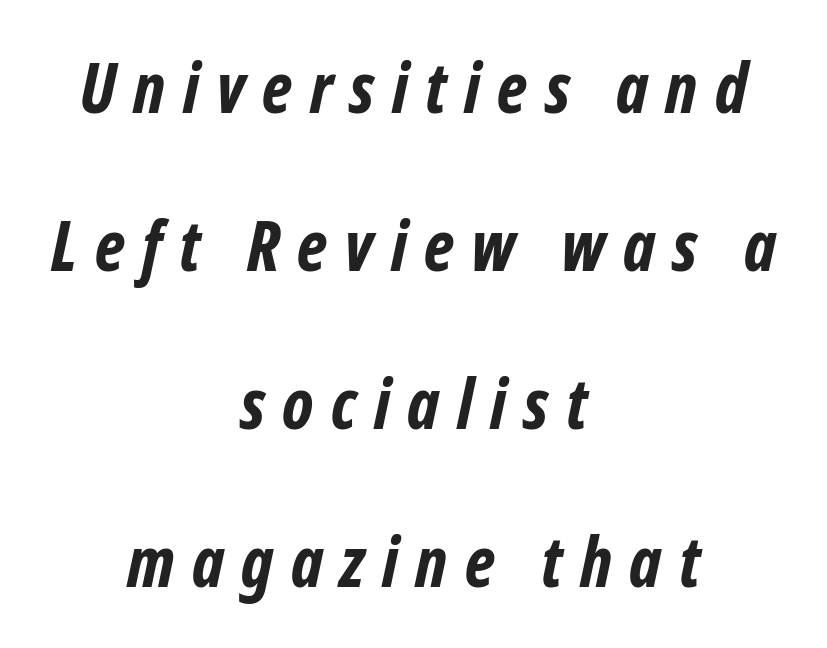
Decoration check: the copy has no underline. Short note: letters widely spaced. Leading is clearly above the norm, producing a sparse column. Look at the stroke-to-counter ratio: heavy, a bold. Here the designer chose a conventional face with non-uniform glyph widths. In CSS terms this would be text-align: center.
